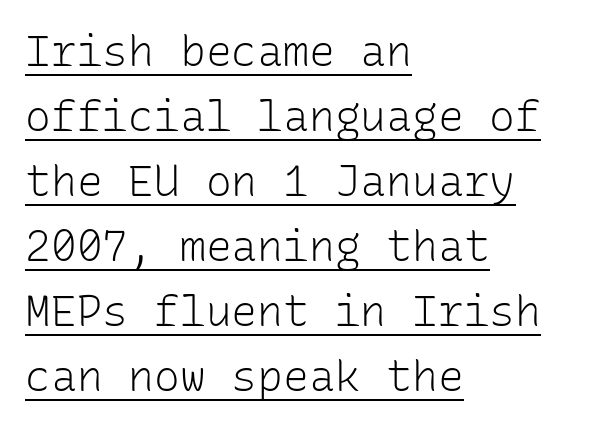
{"serif": "no", "italic": "no", "bold": "no", "weight": "light", "width": "normal", "stroke_contrast": "low", "x_height": "medium", "monospaced": "yes", "underline": "yes", "align": "left", "line_spacing": "normal", "line_spacing_ratio": 1.51, "letter_spacing": "normal", "letter_spacing_em": 0.0, "glyph_px": 43}
